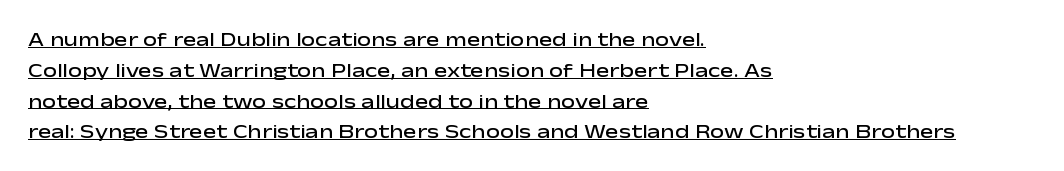
The image shows 20 px text type, upright; set left-aligned, normal line spacing (1.54x), normal letter spacing, underlined.
